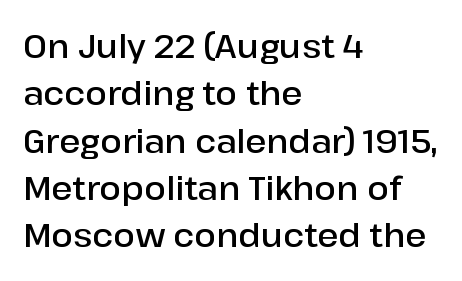
Think of a printed novel: that variable character pitch is what you see here. The space between consecutive lines is moderate. Moderately thickened strokes mark this as semibold type. The compositor pushed each line to the left boundary. Here the glyphs are tracked normally, forming tight word shapes.
